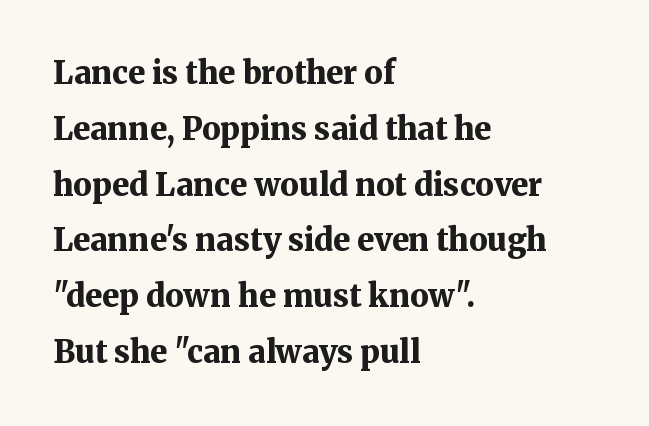
{"serif": "yes", "italic": "no", "bold": "yes", "weight": "bold", "width": "normal", "stroke_contrast": "medium", "x_height": "medium", "monospaced": "no", "underline": "no", "align": "left", "line_spacing_ratio": 1.8, "letter_spacing": "normal", "letter_spacing_em": 0.0, "glyph_px": 31}
